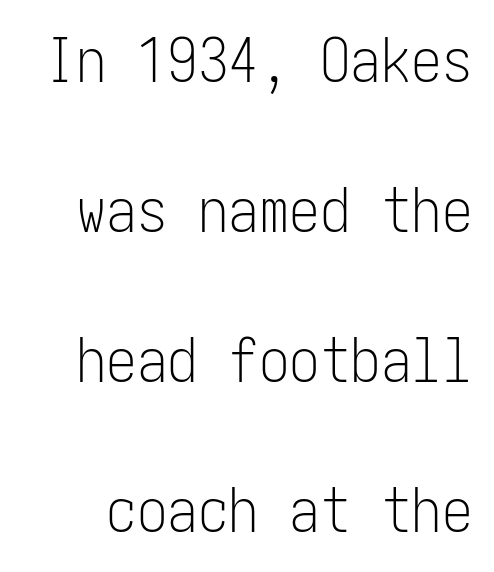
The image shows 61 px light, condensed sans-serif type, upright; set loose line spacing (2.46x), normal letter spacing, not underlined; low stroke contrast and a medium x-height.
